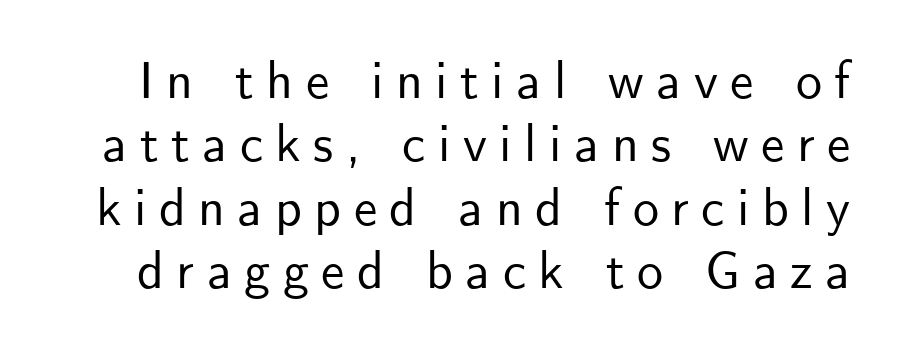
The image shows 52 px sans-serif type, upright; set line spacing 1.22x, unusually wide letter spacing (+0.24 em), not underlined; low stroke contrast and a small x-height.
